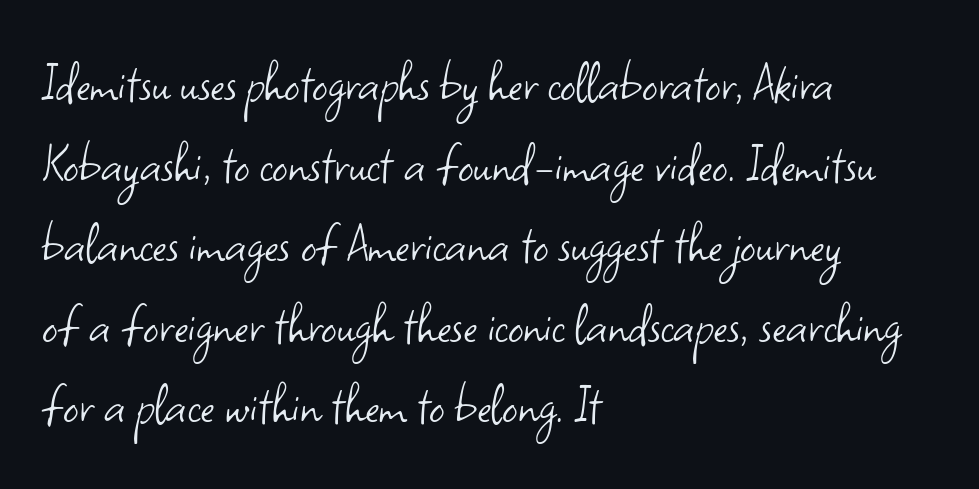
{"serif": "no", "bold": "no", "weight": "light", "width": "normal", "stroke_contrast": "low", "x_height": "small", "monospaced": "no", "underline": "no", "align": "left", "line_spacing": "normal", "line_spacing_ratio": 1.32, "letter_spacing": "normal", "letter_spacing_em": 0.0, "glyph_px": 61}
